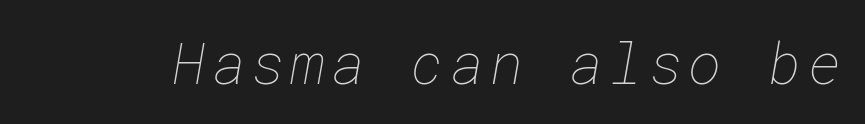
A bare baseline throughout the passage. The strokes carry an ordinary text weight at most.
